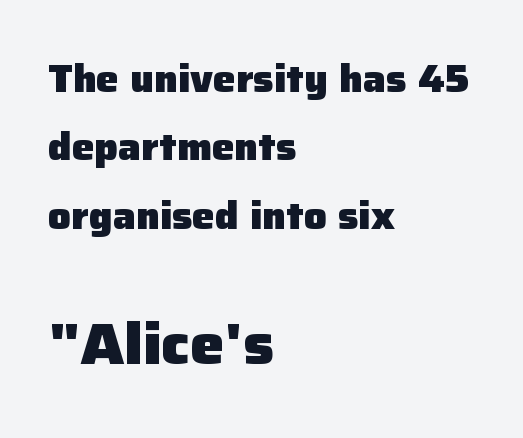
You could not count columns in this text — the font is proportionally spaced. Size hierarchy here favors the trailing block over the leading one. The rendering keeps characters at their native spacing. No italicization has been applied; the sample stays upright. Compared with a centered layout, this one pins lines to the left instead.
